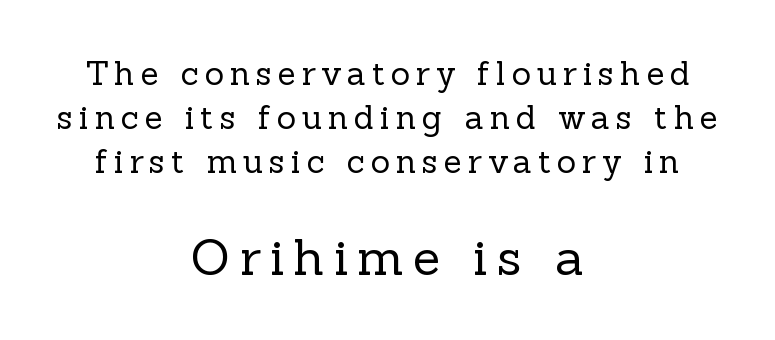
Is this a fixed-width face? No — the glyphs have proportional, varying widths. This reads as an unemphasized weight, regular at the heaviest. Just letters on the line, the space beneath them empty. The leading is moderate, giving the passage an even texture. These lines were composed using upright roman letters.
